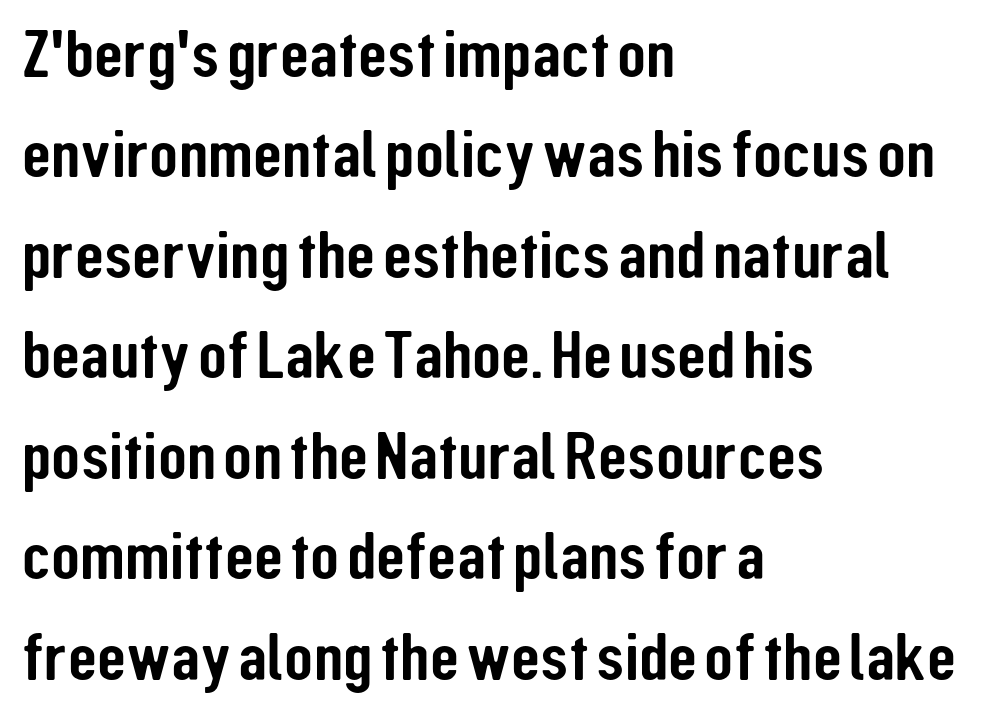
The image shows 67 px condensed sans-serif type, upright; set left-aligned, normal line spacing (1.5x), normal letter spacing, not underlined; low stroke contrast and a medium x-height.
